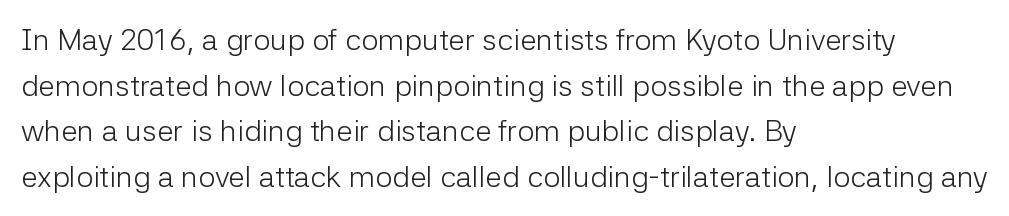
Q: Is the text bold? A: No.
Q: Is the text italic (slanted)? A: No, it is upright.
Q: Is the typeface a serif or a sans-serif typeface? A: Sans-serif.
Q: Is the text underlined? A: No.
Q: How is the paragraph aligned? A: Left-aligned.
Q: Is the spacing between letters normal or unusually wide? A: Normal.
Q: Is the spacing between lines tight, normal or loose? A: Normal.
Q: Width (condensed, normal, or wide)? A: Normal.
Q: Stroke contrast? A: Low.
Q: x-height? A: Medium.
Q: Monospaced? A: No.
